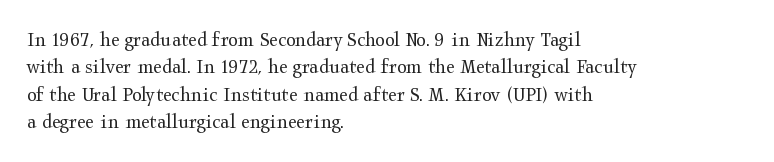
The image shows 22 px text type, upright; set left-aligned, normal line spacing (1.25x), normal letter spacing, not underlined.
